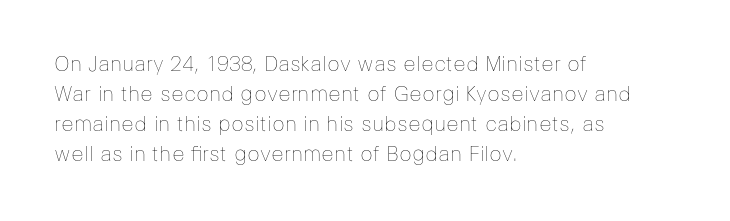
Q: Is the text bold? A: No.
Q: Is the text italic (slanted)? A: No, it is upright.
Q: Is the text underlined? A: No.
Q: How is the paragraph aligned? A: Left-aligned.
Q: Is the spacing between letters normal or unusually wide? A: Normal.
Q: Is the spacing between lines tight, normal or loose? A: Normal.
